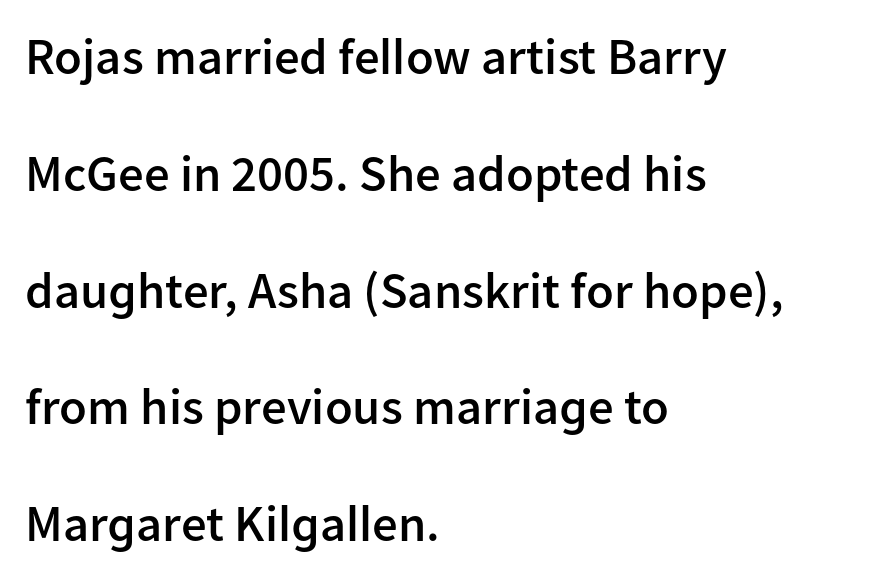
The image shows 51 px semibold sans-serif type, upright; set left-aligned, loose line spacing (2.29x), normal letter spacing, not underlined; low stroke contrast and a medium x-height.
